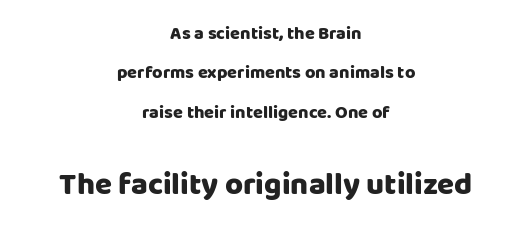
The image shows 31 px sans-serif type, upright; set centered, loose line spacing (2.19x), normal letter spacing, not underlined; the second (bottom) block is 1.72x larger; low stroke contrast and a large x-height.
